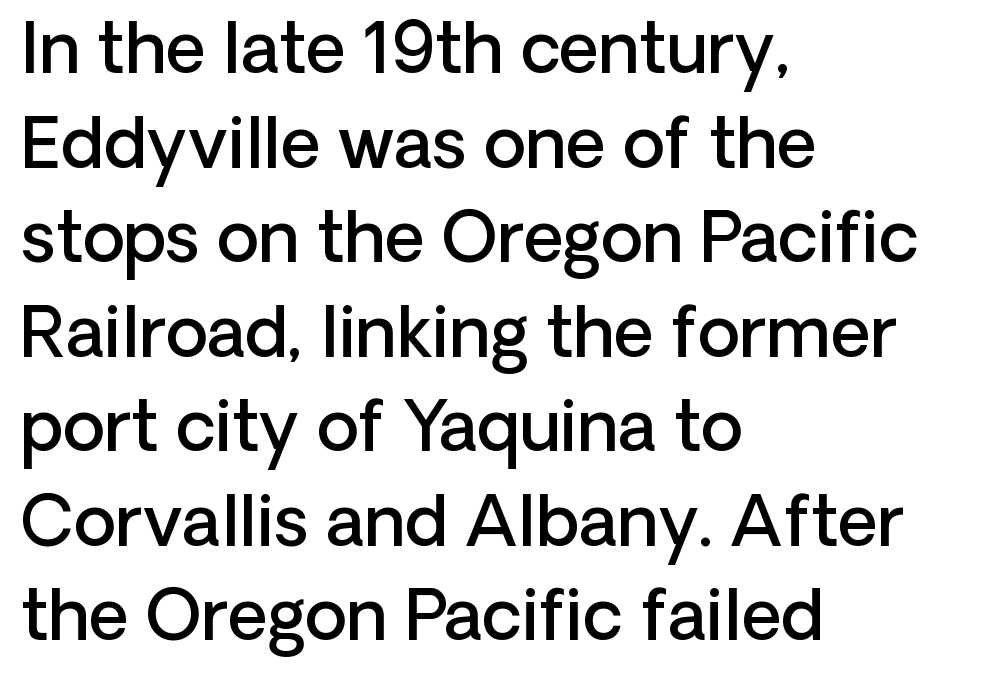
Q: Is the text bold? A: Semi-bold.
Q: Is the text italic (slanted)? A: No, it is upright.
Q: Is the typeface a serif or a sans-serif typeface? A: Sans-serif.
Q: Is the text underlined? A: No.
Q: How is the paragraph aligned? A: Left-aligned.
Q: Is the spacing between letters normal or unusually wide? A: Normal.
Q: Is the spacing between lines tight, normal or loose? A: Normal.
Q: Width (condensed, normal, or wide)? A: Normal.
Q: Stroke contrast? A: Low.
Q: x-height? A: Medium.
Q: Monospaced? A: No.
